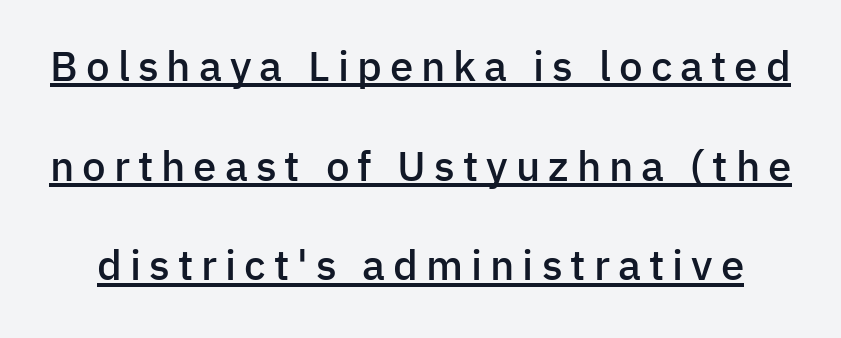
The image shows 42 px semibold sans-serif type, upright; set loose line spacing (2.37x), underlined; low stroke contrast and a medium x-height.
